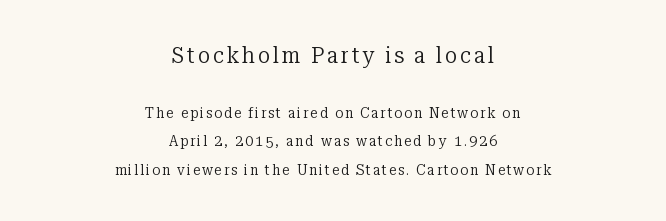
The baseline area is clear. Scale decreases going downward across the two blocks. Alignment: centered. Interline gaps are noticeably wide in this sample.
